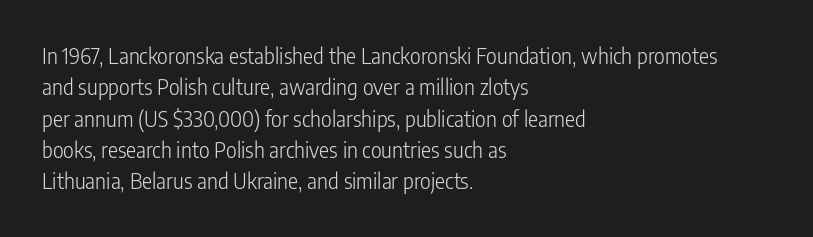
{"italic": "no", "bold": "no", "underline": "no", "align": "left", "line_spacing": "normal", "line_spacing_ratio": 1.49, "letter_spacing": "normal", "letter_spacing_em": 0.0, "glyph_px": 21}
